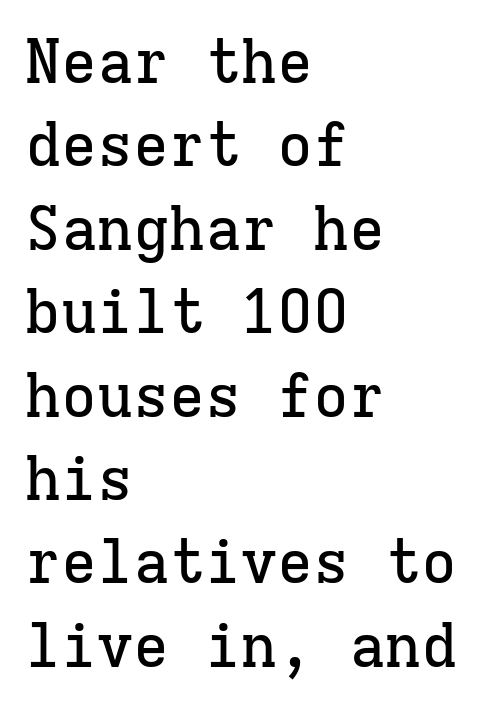
Q: Is the text italic (slanted)? A: No, it is upright.
Q: Is the typeface a serif or a sans-serif typeface? A: Serif.
Q: Is the text underlined? A: No.
Q: How is the paragraph aligned? A: Left-aligned.
Q: Is the spacing between letters normal or unusually wide? A: Normal.
Q: Is the spacing between lines tight, normal or loose? A: Normal.
Q: Width (condensed, normal, or wide)? A: Normal.
Q: Stroke contrast? A: Low.
Q: x-height? A: Medium.
Q: Monospaced? A: Yes.
